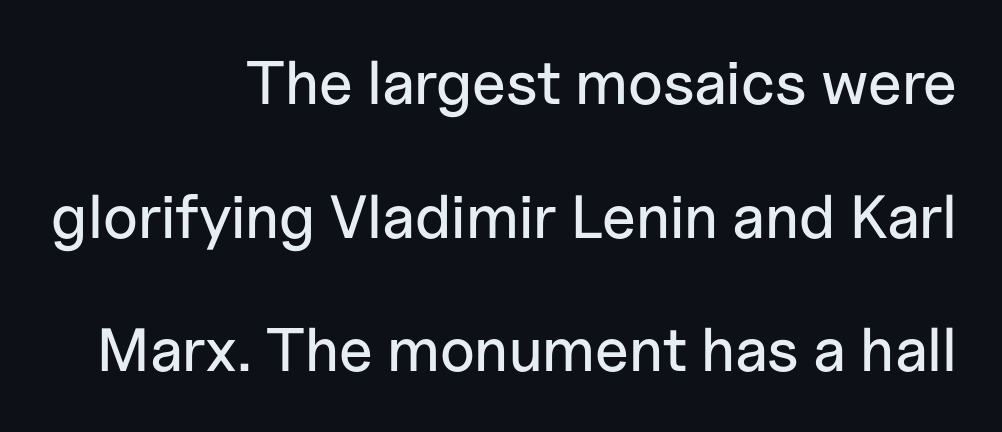
{"serif": "no", "italic": "no", "width": "normal", "stroke_contrast": "low", "x_height": "medium", "monospaced": "no", "underline": "no", "align": "right", "line_spacing": "loose", "line_spacing_ratio": 2.19, "letter_spacing": "normal", "letter_spacing_em": 0.0, "glyph_px": 61}
